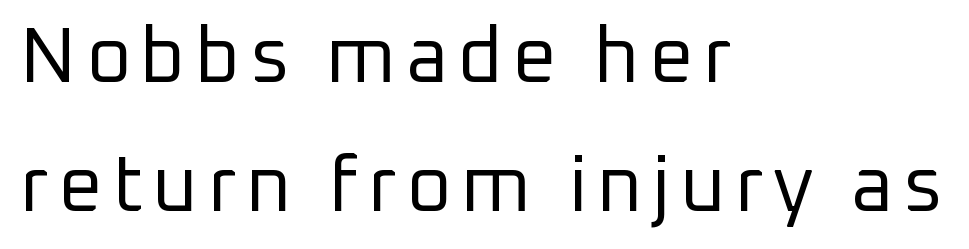
Q: Is the text bold? A: No.
Q: Is the text italic (slanted)? A: No, it is upright.
Q: Is the typeface a serif or a sans-serif typeface? A: Sans-serif.
Q: Is the text underlined? A: No.
Q: How is the paragraph aligned? A: Left-aligned.
Q: Is the spacing between lines tight, normal or loose? A: Normal.
Q: Width (condensed, normal, or wide)? A: Normal.
Q: Stroke contrast? A: Low.
Q: x-height? A: Medium.
Q: Monospaced? A: No.
